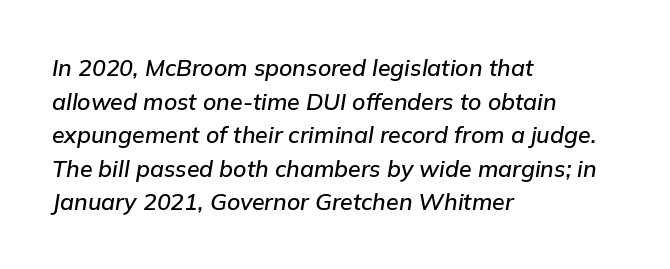
The image shows 23 px text type, italic (leaning right); set left-aligned, normal line spacing (1.46x), normal letter spacing, not underlined.
